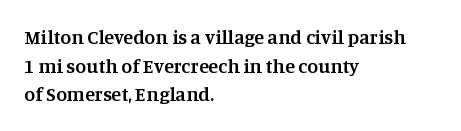
{"italic": "no", "bold": "semi", "underline": "no", "align": "left", "line_spacing": "normal", "line_spacing_ratio": 1.43, "letter_spacing": "normal", "letter_spacing_em": 0.0, "glyph_px": 20}
